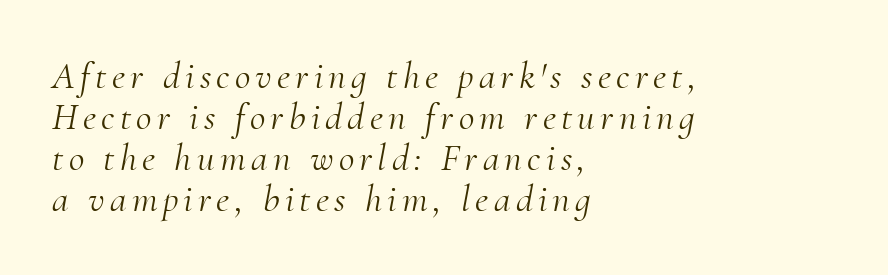
The image shows 38 px light serif type, italic (leaning right); set left-aligned, tight line spacing (1.08x), not underlined; medium stroke contrast and a small x-height.
